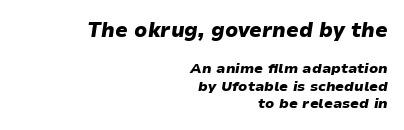
Q: Is the text bold? A: Yes.
Q: Is the text italic (slanted)? A: Yes, it leans right by about 9 degrees.
Q: Is the text underlined? A: No.
Q: How is the paragraph aligned? A: Right-aligned.
Q: Is the spacing between letters normal or unusually wide? A: Normal.
Q: Is the spacing between lines tight, normal or loose? A: Normal.
Q: Which block of text is set in a larger size, the first (top) or the second (bottom)? A: The first (top) one.
